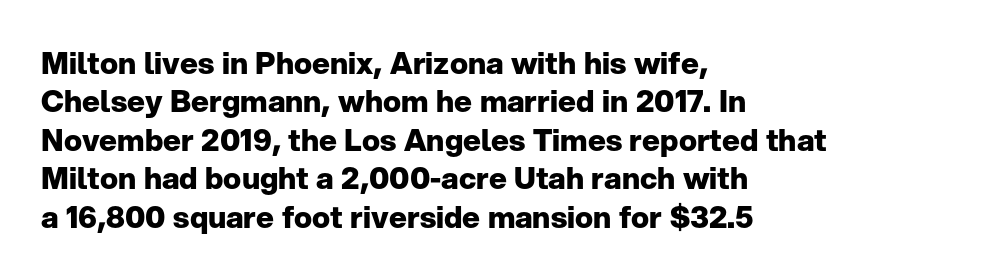
Nope, no serifs anywhere on these letters. Line spacing here is normal. These lines are set flush left with a ragged right edge. Stroke thickness is high; the sample reads as a true bold. Has an underline been added? It has not.
